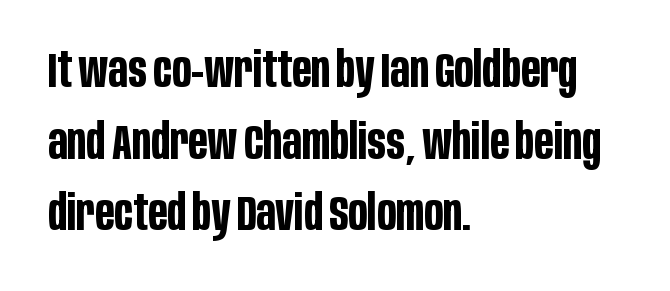
The image shows 49 px bold, condensed sans-serif type, upright; set left-aligned, normal line spacing (1.46x), normal letter spacing, not underlined; low stroke contrast and a large x-height.
